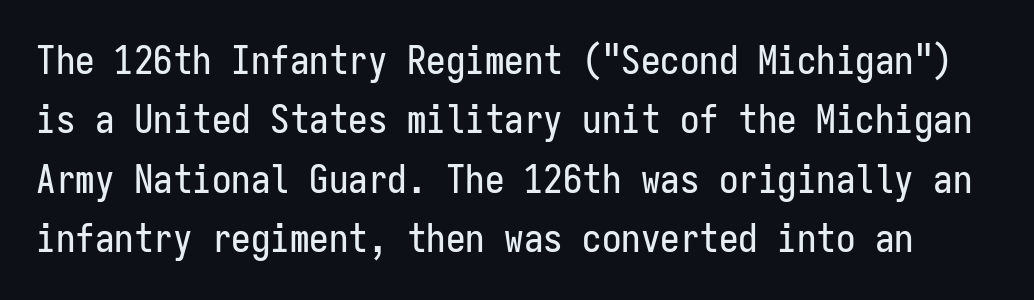
{"serif": "no", "italic": "no", "width": "condensed", "stroke_contrast": "low", "x_height": "medium", "monospaced": "yes", "underline": "no", "line_spacing": "normal", "line_spacing_ratio": 1.52, "letter_spacing": "normal", "letter_spacing_em": 0.0, "glyph_px": 39}
